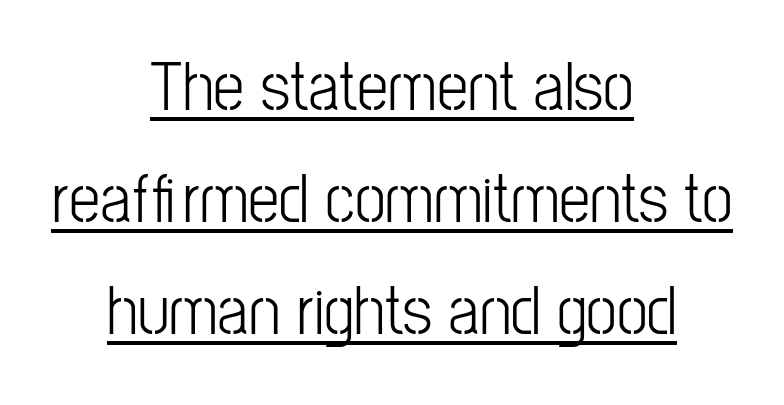
Q: Is the text bold? A: No.
Q: Is the text italic (slanted)? A: No, it is upright.
Q: Is the typeface a serif or a sans-serif typeface? A: Sans-serif.
Q: Is the text underlined? A: Yes.
Q: How is the paragraph aligned? A: Centered.
Q: Is the spacing between letters normal or unusually wide? A: Normal.
Q: Is the spacing between lines tight, normal or loose? A: Normal.
Q: Width (condensed, normal, or wide)? A: Condensed.
Q: Stroke contrast? A: Low.
Q: x-height? A: Medium.
Q: Monospaced? A: No.
